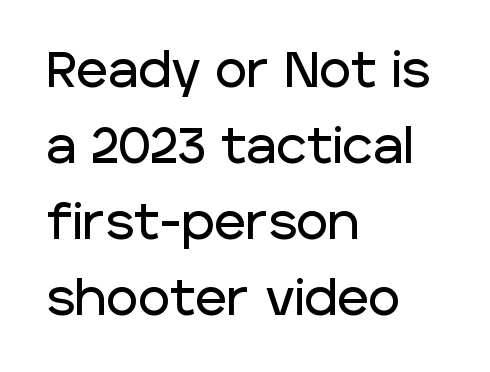
Q: Is the text italic (slanted)? A: No, it is upright.
Q: Is the typeface a serif or a sans-serif typeface? A: Sans-serif.
Q: Is the text underlined? A: No.
Q: How is the paragraph aligned? A: Left-aligned.
Q: Is the spacing between letters normal or unusually wide? A: Normal.
Q: Is the spacing between lines tight, normal or loose? A: Normal.
Q: Width (condensed, normal, or wide)? A: Normal.
Q: Stroke contrast? A: Low.
Q: x-height? A: Large.
Q: Monospaced? A: No.
